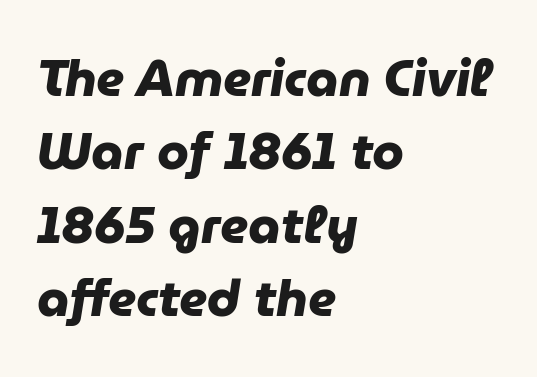
The image shows 51 px heavy sans-serif type; set left-aligned, normal line spacing (1.44x), normal letter spacing, not underlined; low stroke contrast and a medium x-height.
